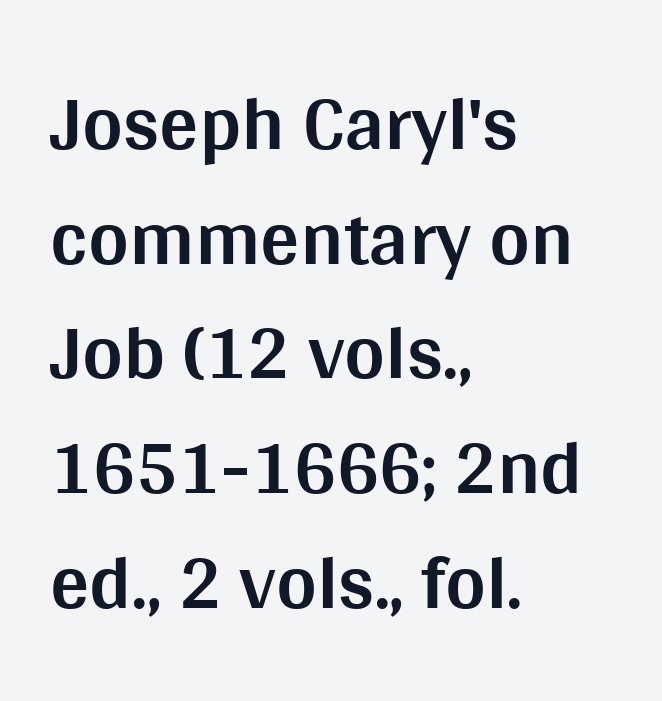
{"serif": "no", "italic": "no", "bold": "yes", "weight": "bold", "width": "normal", "stroke_contrast": "medium", "x_height": "large", "monospaced": "no", "underline": "no", "align": "left", "line_spacing": "normal", "line_spacing_ratio": 1.47, "letter_spacing": "normal", "letter_spacing_em": 0.0, "glyph_px": 78}
